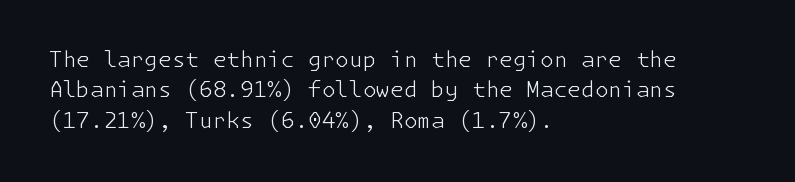
Q: Is the text bold? A: No.
Q: Is the text italic (slanted)? A: No, it is upright.
Q: Is the text underlined? A: No.
Q: How is the paragraph aligned? A: Left-aligned.
Q: Is the spacing between letters normal or unusually wide? A: Normal.
Q: Is the spacing between lines tight, normal or loose? A: Normal.
